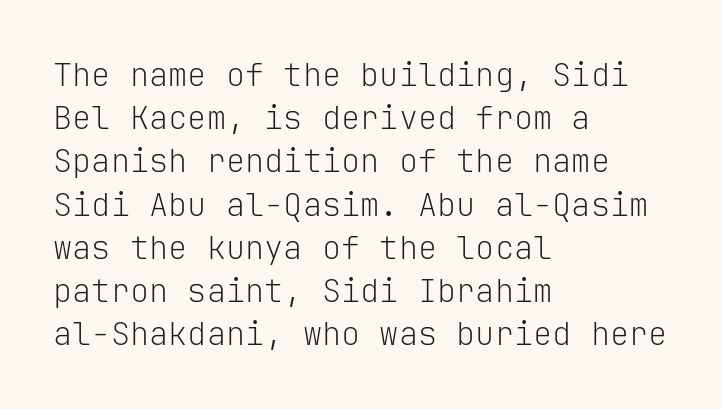
{"serif": "no", "italic": "no", "bold": "no", "weight": "light", "width": "normal", "stroke_contrast": "low", "x_height": "medium", "monospaced": "yes", "underline": "no", "align": "left", "line_spacing": "normal", "line_spacing_ratio": 1.35, "letter_spacing": "normal", "letter_spacing_em": 0.0, "glyph_px": 32}
